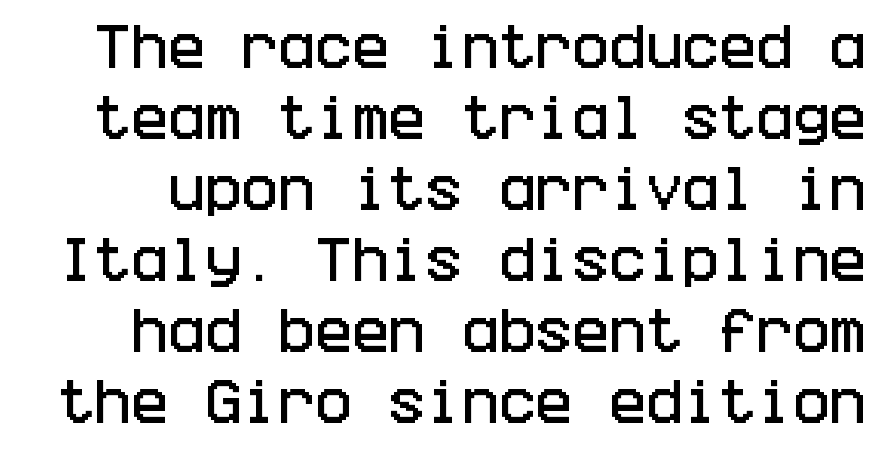
Q: Is the text italic (slanted)? A: No, it is upright.
Q: Is the typeface a serif or a sans-serif typeface? A: Sans-serif.
Q: Is the text underlined? A: No.
Q: Is the spacing between letters normal or unusually wide? A: Normal.
Q: Is the spacing between lines tight, normal or loose? A: Normal.
Q: Width (condensed, normal, or wide)? A: Condensed.
Q: Stroke contrast? A: Low.
Q: x-height? A: Large.
